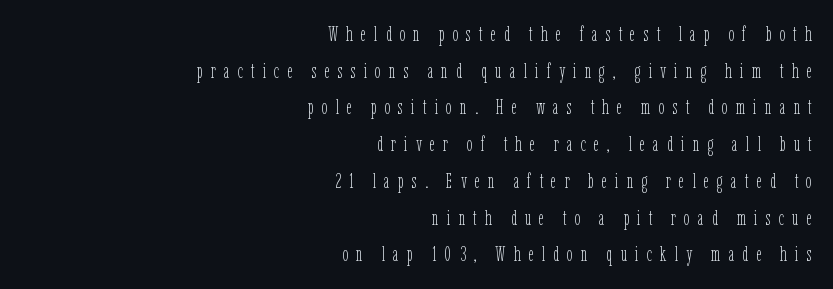
Q: Is the text bold? A: No.
Q: Is the text italic (slanted)? A: No, it is upright.
Q: Is the text underlined? A: No.
Q: How is the paragraph aligned? A: Right-aligned.
Q: Is the spacing between letters normal or unusually wide? A: Unusually wide.
